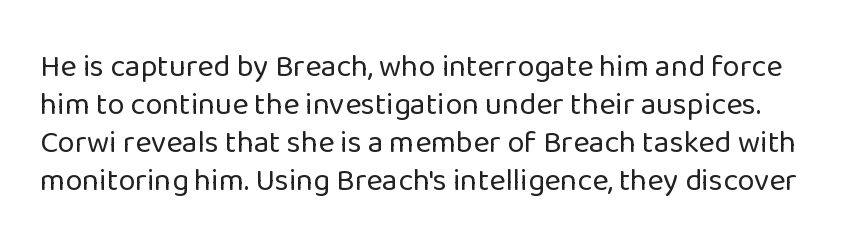
The image shows 31 px regular-weight sans-serif type, upright; set line spacing 1.23x, normal letter spacing, not underlined; low stroke contrast and a medium x-height.
